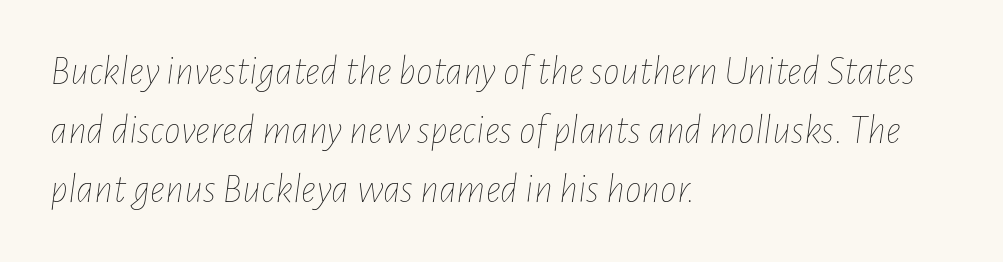
Q: Is the text bold? A: No.
Q: Is the text italic (slanted)? A: Yes, it leans right by about 7 degrees.
Q: Is the text underlined? A: No.
Q: How is the paragraph aligned? A: Left-aligned.
Q: Is the spacing between letters normal or unusually wide? A: Normal.
Q: Is the spacing between lines tight, normal or loose? A: Normal.
Q: Width (condensed, normal, or wide)? A: Condensed.
Q: Stroke contrast? A: Low.
Q: x-height? A: Medium.
Q: Monospaced? A: No.
